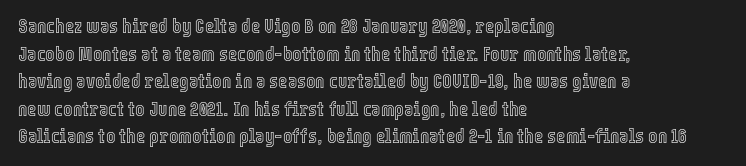
The image shows 20 px text type, upright; set left-aligned, normal line spacing (1.38x), normal letter spacing, not underlined.
